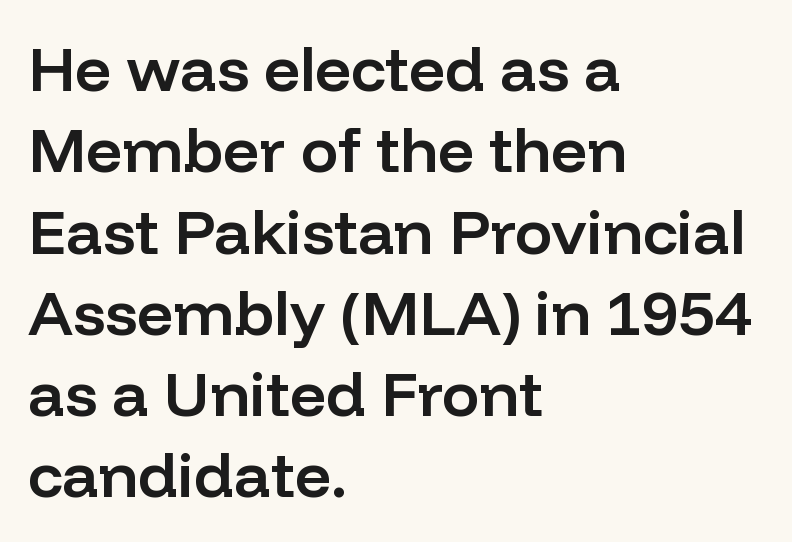
Compared with typical paragraphs, the rows here are spaced about the same. To sum up the face: it is a sans, with no serifs. These lines were composed using upright roman letters. Is the block centered? No — it sits flush against the left margin. The letterforms sit shoulder to shoulder at normal distance.
